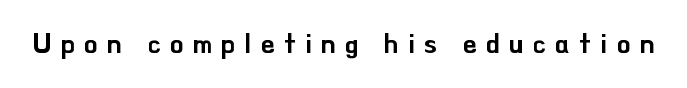
Q: Is the text italic (slanted)? A: No, it is upright.
Q: Is the text underlined? A: No.
Q: Is the spacing between letters normal or unusually wide? A: Unusually wide.
